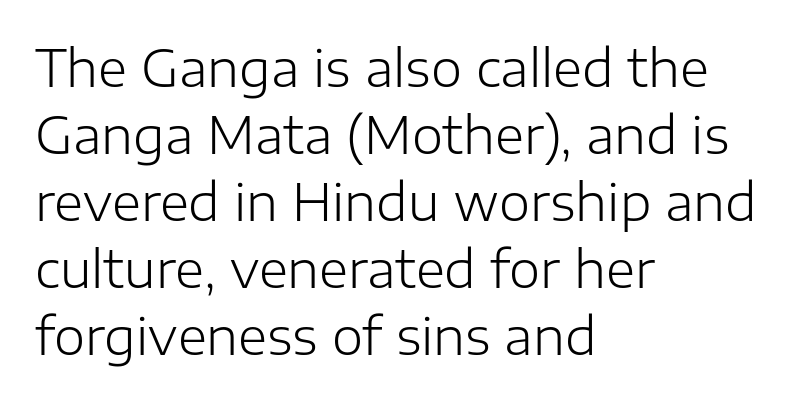
{"serif": "no", "italic": "no", "bold": "no", "weight": "light", "width": "normal", "stroke_contrast": "low", "x_height": "medium", "monospaced": "no", "underline": "no", "align": "left", "line_spacing": "normal", "line_spacing_ratio": 1.34, "letter_spacing": "normal", "letter_spacing_em": 0.0, "glyph_px": 50}
